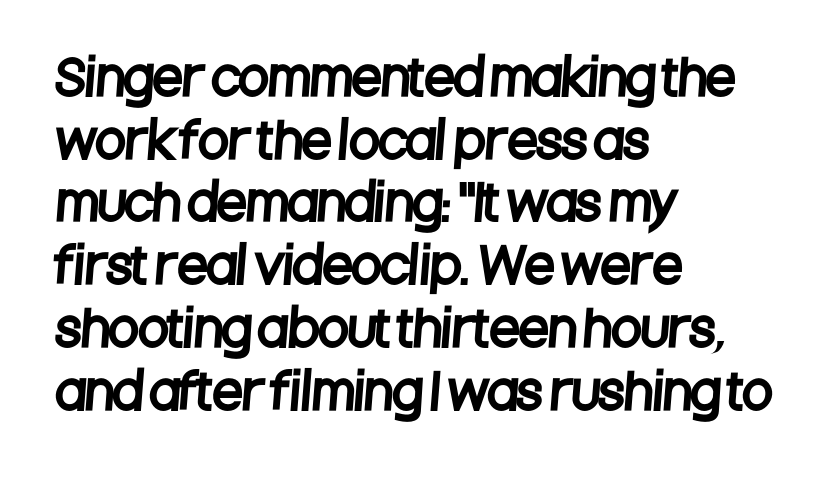
{"serif": "no", "width": "condensed", "stroke_contrast": "low", "x_height": "large", "monospaced": "no", "underline": "no", "align": "left", "line_spacing": "normal", "line_spacing_ratio": 1.28, "letter_spacing": "normal", "letter_spacing_em": 0.0, "glyph_px": 49}
